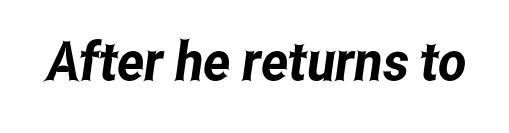
{"serif": "no", "width": "condensed", "stroke_contrast": "low", "x_height": "medium", "monospaced": "no", "underline": "no", "letter_spacing": "normal", "letter_spacing_em": 0.0, "glyph_px": 54}
